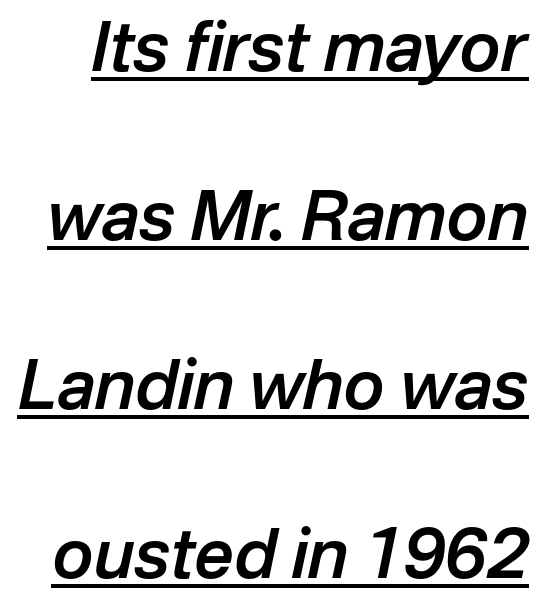
A bit beefed up — I'd call it semibold rather than bold. The letterforms sit shoulder to shoulder at normal distance. Observe the lean: these are italic letterforms. This sample has the flowing, uneven cadence of proportional lettering.
